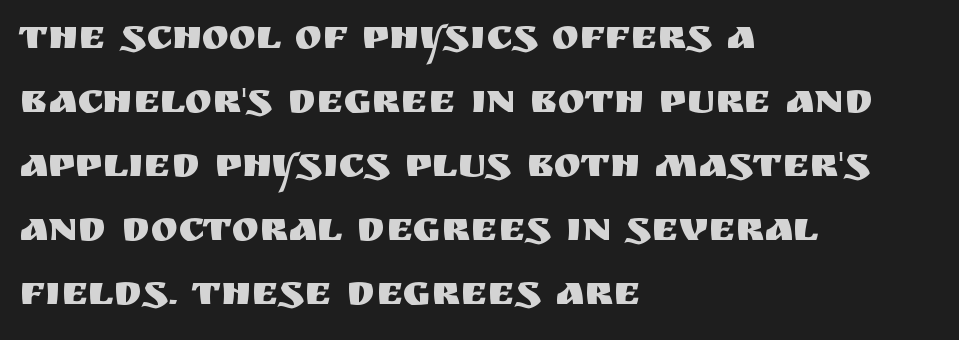
The image shows 41 px sans-serif type, upright; set left-aligned, normal line spacing (1.56x), normal letter spacing, not underlined; medium stroke contrast and a large x-height.
